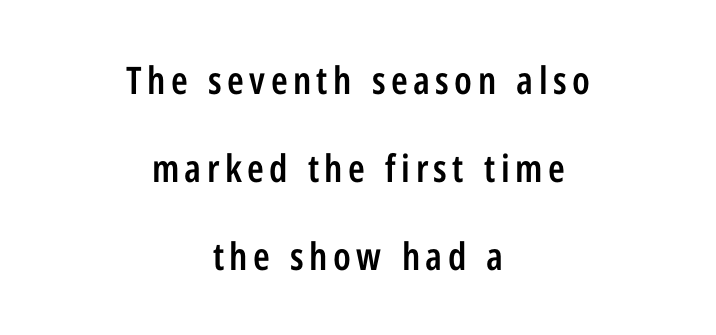
This rendering employs a face without finishing strokes, i.e., a sans-serif. A typesetter would call this proportional, since set widths differ per character. No word sits above an underline. Is there any slant? The stems are plumb. Vertically, the passage feels expansive, rows floating well apart. The whitespace from short lines is split evenly between both sides.
